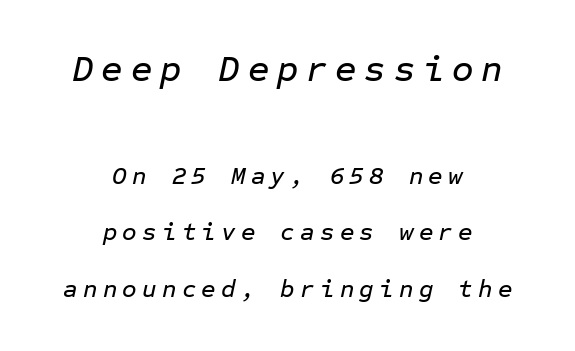
Q: Is the text italic (slanted)? A: Yes, it leans right by about 12 degrees.
Q: Is the text underlined? A: No.
Q: How is the paragraph aligned? A: Centered.
Q: Is the spacing between letters normal or unusually wide? A: Unusually wide.
Q: Is the spacing between lines tight, normal or loose? A: Loose.
Q: Which block of text is set in a larger size, the first (top) or the second (bottom)? A: The first (top) one.
Q: Width (condensed, normal, or wide)? A: Normal.
Q: Stroke contrast? A: Low.
Q: x-height? A: Medium.
Q: Monospaced? A: Yes.
